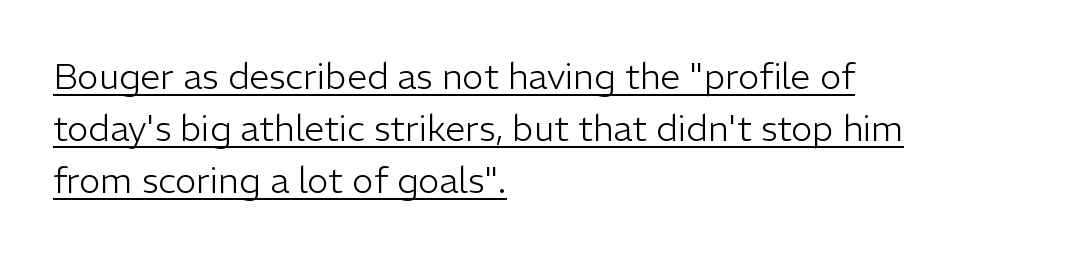
The image shows 36 px light sans-serif type, upright; set left-aligned, normal line spacing (1.45x), normal letter spacing, underlined; low stroke contrast and a medium x-height.
